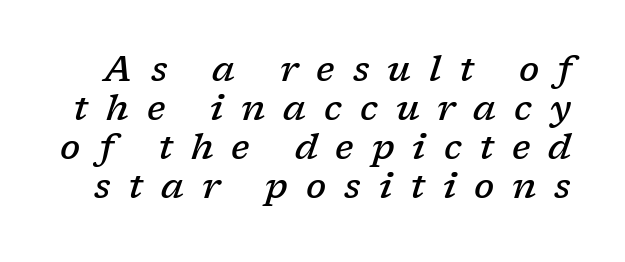
The image shows 36 px semibold serif type, italic (leaning right); set tight line spacing (1.08x), unusually wide letter spacing (+0.5 em), not underlined; low stroke contrast and a medium x-height.
